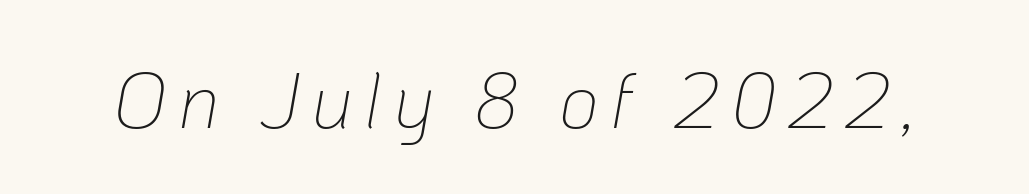
Q: Is the text bold? A: No.
Q: Is the text italic (slanted)? A: Yes, it leans right by about 10 degrees.
Q: Is the text underlined? A: No.
Q: Width (condensed, normal, or wide)? A: Normal.
Q: Stroke contrast? A: Low.
Q: x-height? A: Medium.
Q: Monospaced? A: No.
